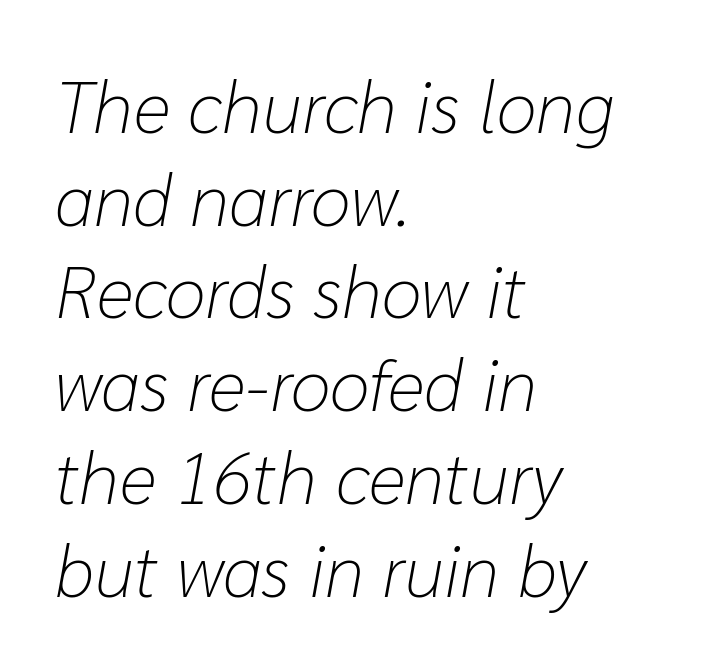
The image shows 73 px light type, italic (leaning right); set left-aligned, normal line spacing (1.27x), normal letter spacing, not underlined; low stroke contrast and a medium x-height.
